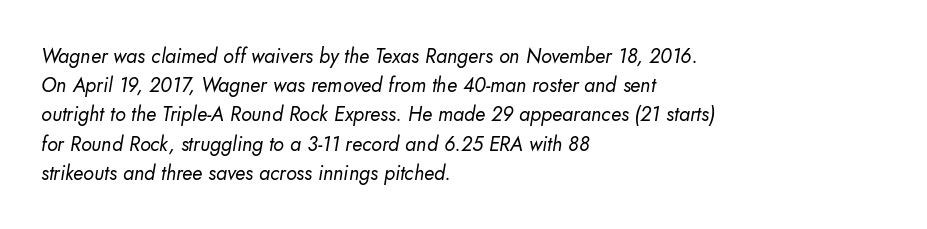
{"bold": "no", "underline": "no", "align": "left", "line_spacing": "normal", "line_spacing_ratio": 1.46, "letter_spacing": "normal", "letter_spacing_em": 0.0, "glyph_px": 20}
